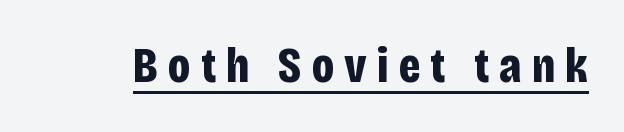
The image shows 49 px bold, condensed sans-serif type, upright; set unusually wide letter spacing (+0.2 em), underlined; low stroke contrast and a large x-height.
